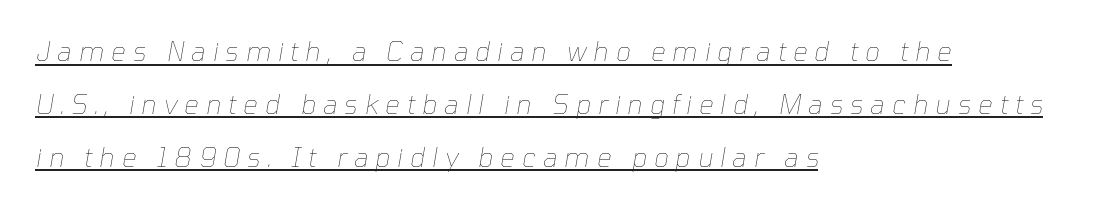
Q: Is the text bold? A: No.
Q: Is the text italic (slanted)? A: Yes, it leans right by about 10 degrees.
Q: Is the text underlined? A: Yes.
Q: How is the paragraph aligned? A: Left-aligned.
Q: Is the spacing between letters normal or unusually wide? A: Unusually wide.
Q: Is the spacing between lines tight, normal or loose? A: Loose.
